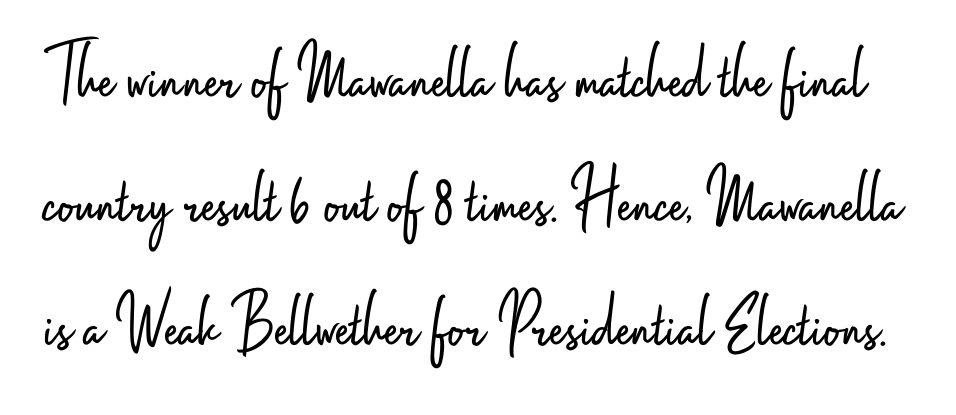
{"serif": "no", "bold": "no", "weight": "light", "width": "condensed", "stroke_contrast": "low", "x_height": "small", "monospaced": "no", "underline": "no", "line_spacing": "normal", "line_spacing_ratio": 1.57, "letter_spacing": "normal", "letter_spacing_em": 0.0, "glyph_px": 79}
